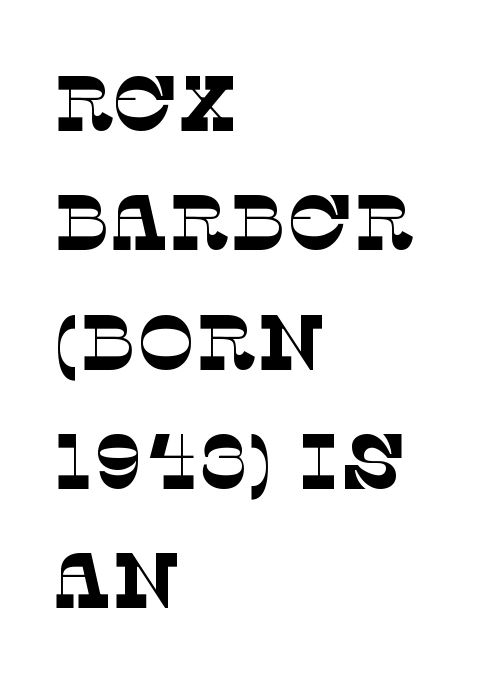
This rendering features lettering with no underline. The face used here is rendered with its standard letterfit. Type style note: has serifs. A quiet, ordinary-to-light weight characterises the typeface. Note the varied advance widths — an 'i' is clearly narrower than an 'm'. All the whitespace from short lines collects on the right.
